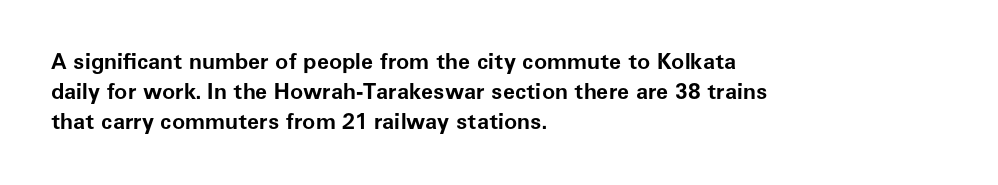
The image shows 22 px bold type, upright; set left-aligned, normal line spacing (1.36x), normal letter spacing, not underlined.
